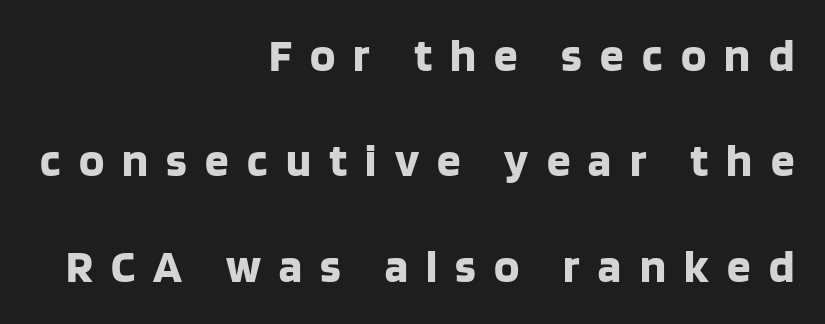
The image shows 47 px bold sans-serif type, upright; set right-aligned, loose line spacing (2.24x), unusually wide letter spacing (+0.39 em), not underlined; low stroke contrast and a large x-height.
